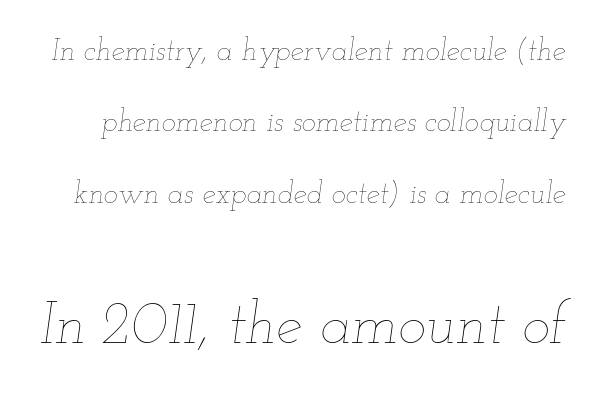
{"italic": "yes", "lean": "right", "slant_degrees": 12, "bold": "no", "weight": "thin", "width": "wide", "stroke_contrast": "low", "x_height": "small", "monospaced": "no", "underline": "no", "line_spacing": "loose", "line_spacing_ratio": 2.38, "letter_spacing": "normal", "letter_spacing_em": 0.0, "larger_block": "second", "size_ratio": 1.97, "glyph_px": 59}
